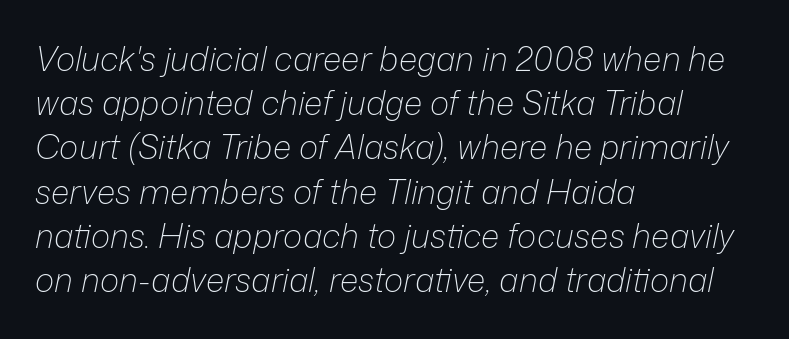
The image shows 33 px light type, italic (leaning right); set left-aligned, normal line spacing (1.34x), normal letter spacing, not underlined; low stroke contrast and a medium x-height.
